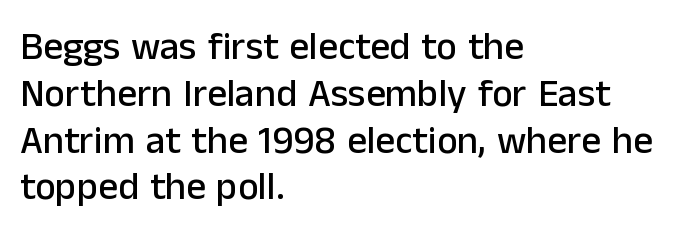
Q: Is the text italic (slanted)? A: No, it is upright.
Q: Is the typeface a serif or a sans-serif typeface? A: Sans-serif.
Q: Is the text underlined? A: No.
Q: How is the paragraph aligned? A: Left-aligned.
Q: Is the spacing between letters normal or unusually wide? A: Normal.
Q: Width (condensed, normal, or wide)? A: Normal.
Q: Stroke contrast? A: Low.
Q: x-height? A: Medium.
Q: Monospaced? A: No.
